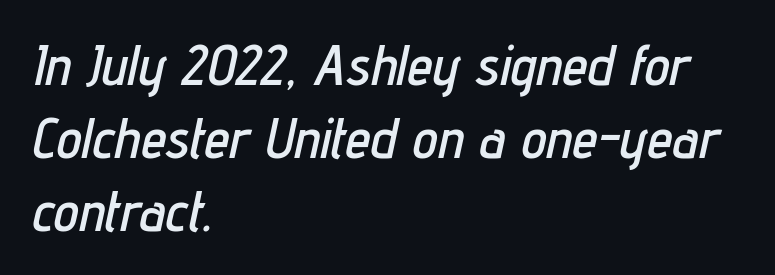
Q: Is the text italic (slanted)? A: Yes, it leans right by about 12 degrees.
Q: Is the text underlined? A: No.
Q: How is the paragraph aligned? A: Left-aligned.
Q: Is the spacing between letters normal or unusually wide? A: Normal.
Q: Is the spacing between lines tight, normal or loose? A: Normal.
Q: Width (condensed, normal, or wide)? A: Condensed.
Q: Stroke contrast? A: Low.
Q: x-height? A: Medium.
Q: Monospaced? A: No.
